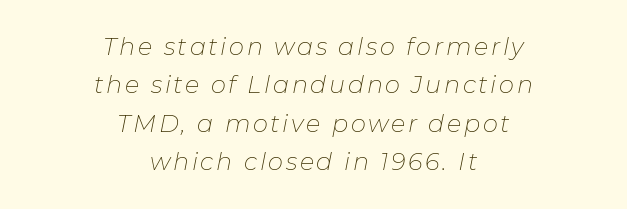
{"italic": "yes", "lean": "right", "slant_degrees": 11, "bold": "no", "underline": "no", "align": "center", "line_spacing": "normal", "line_spacing_ratio": 1.6, "glyph_px": 24}
